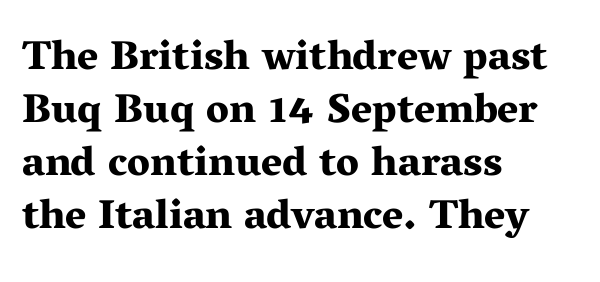
You could not count columns in this text — the font is proportionally spaced. Lines of text with bare space underneath. How heavy is the stroke? Heavy — this is a bold. Tall strokes in this sample are plumb rather than angled. Regarding leading, the lines here are spaced in the standard way.
